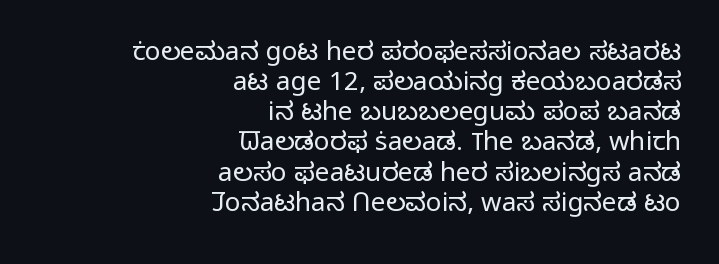
The image shows 26 px text type, upright; set right-aligned, line spacing 1.16x, normal letter spacing, not underlined.
